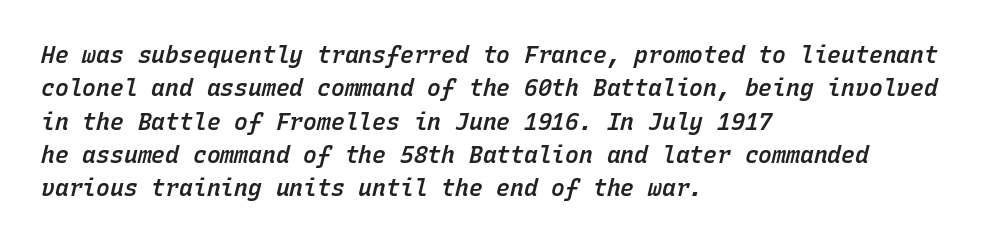
{"italic": "yes", "lean": "right", "slant_degrees": 15, "bold": "semi", "underline": "no", "align": "left", "line_spacing": "normal", "line_spacing_ratio": 1.45, "letter_spacing": "normal", "letter_spacing_em": 0.0, "glyph_px": 23}
